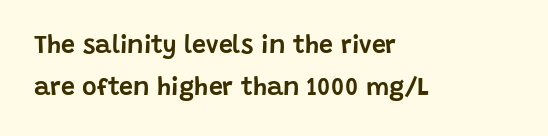
{"italic": "no", "underline": "no", "align": "left", "line_spacing": "normal", "line_spacing_ratio": 1.68, "letter_spacing": "normal", "letter_spacing_em": 0.0, "glyph_px": 25}
